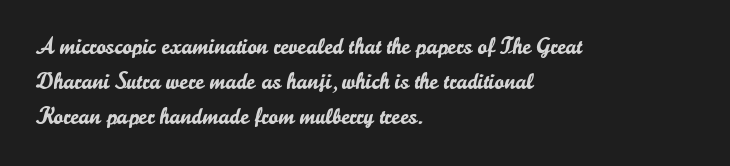
The image shows 23 px text type; set left-aligned, normal line spacing (1.52x), normal letter spacing, not underlined.
